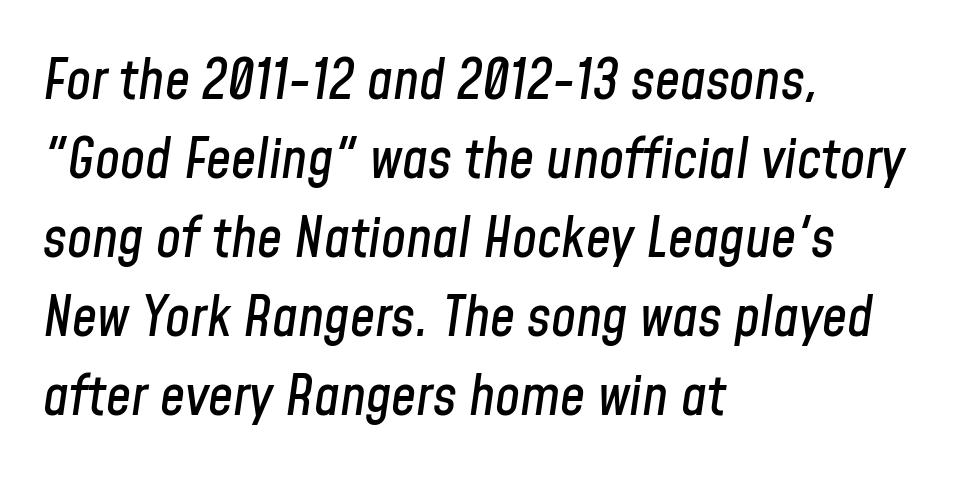
{"italic": "yes", "lean": "right", "slant_degrees": 8, "width": "condensed", "stroke_contrast": "low", "x_height": "medium", "monospaced": "no", "underline": "no", "align": "left", "line_spacing": "normal", "line_spacing_ratio": 1.41, "letter_spacing": "normal", "letter_spacing_em": 0.0, "glyph_px": 56}
